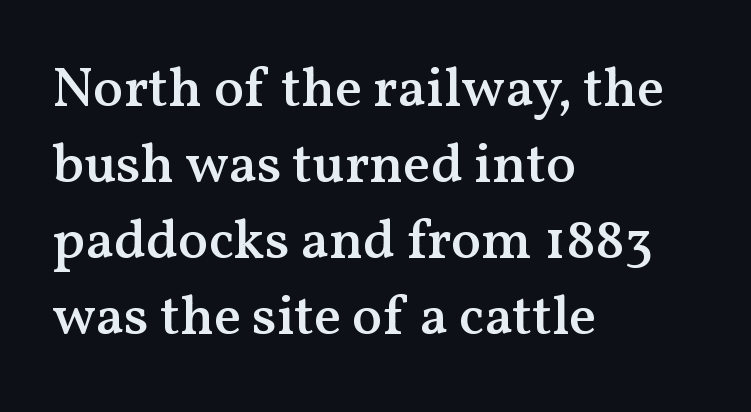
This sample has the flowing, uneven cadence of proportional lettering. What kind of face is this? One with serifs. This rendering uses left alignment, leaving the right contour irregular. A normal amount of white space separates one row of letters from the next.
